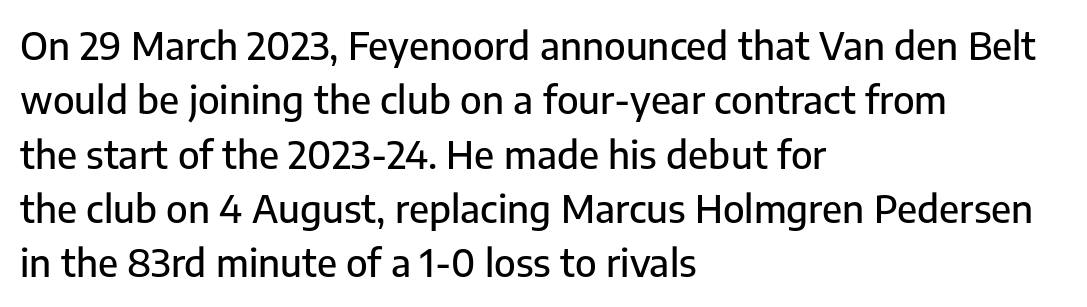
Q: Is the text italic (slanted)? A: No, it is upright.
Q: Is the typeface a serif or a sans-serif typeface? A: Sans-serif.
Q: Is the text underlined? A: No.
Q: How is the paragraph aligned? A: Left-aligned.
Q: Is the spacing between letters normal or unusually wide? A: Normal.
Q: Is the spacing between lines tight, normal or loose? A: Normal.
Q: Width (condensed, normal, or wide)? A: Normal.
Q: Stroke contrast? A: Low.
Q: x-height? A: Medium.
Q: Monospaced? A: No.
